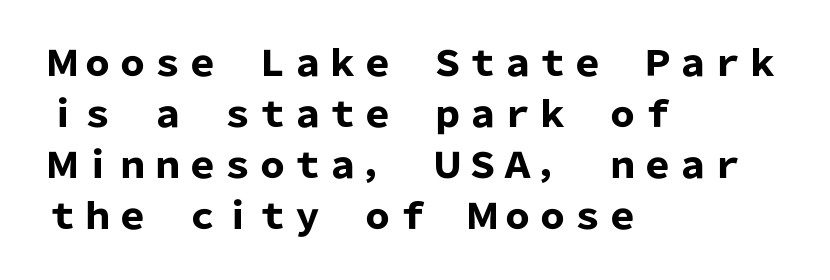
{"serif": "no", "italic": "no", "bold": "yes", "weight": "heavy", "width": "normal", "stroke_contrast": "low", "x_height": "medium", "monospaced": "no", "underline": "no", "align": "left", "line_spacing": "normal", "line_spacing_ratio": 1.46, "letter_spacing": "normal", "letter_spacing_em": 0.0, "glyph_px": 35}
